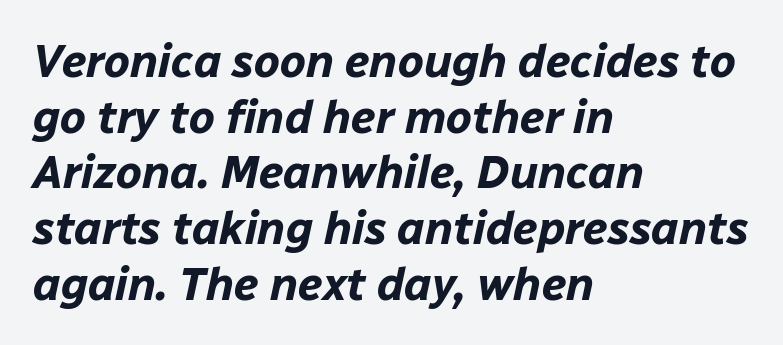
Q: Is the text bold? A: Yes.
Q: Is the text italic (slanted)? A: Yes, it leans right by about 12 degrees.
Q: Is the text underlined? A: No.
Q: How is the paragraph aligned? A: Left-aligned.
Q: Is the spacing between letters normal or unusually wide? A: Normal.
Q: Width (condensed, normal, or wide)? A: Normal.
Q: Stroke contrast? A: Low.
Q: x-height? A: Medium.
Q: Monospaced? A: No.
